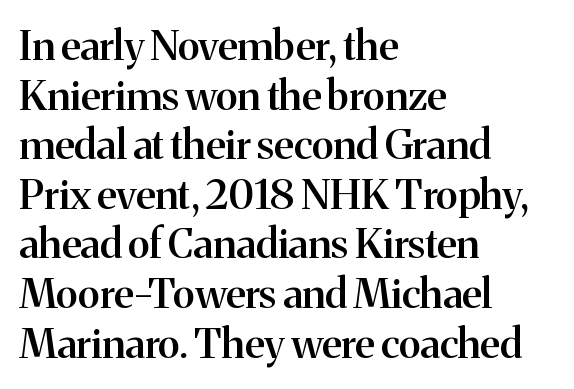
Q: Is the text bold? A: Semi-bold.
Q: Is the text italic (slanted)? A: No, it is upright.
Q: Is the typeface a serif or a sans-serif typeface? A: Serif.
Q: Is the text underlined? A: No.
Q: How is the paragraph aligned? A: Left-aligned.
Q: Is the spacing between letters normal or unusually wide? A: Normal.
Q: Width (condensed, normal, or wide)? A: Normal.
Q: Stroke contrast? A: Medium.
Q: x-height? A: Medium.
Q: Monospaced? A: No.
